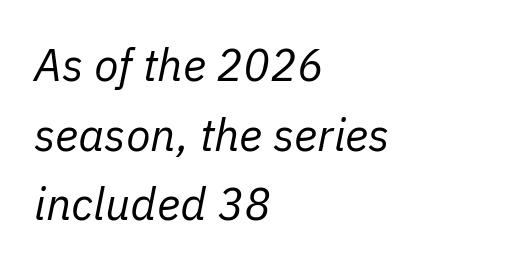
Q: Is the text bold? A: No.
Q: Is the text italic (slanted)? A: Yes, it leans right by about 11 degrees.
Q: Is the text underlined? A: No.
Q: How is the paragraph aligned? A: Left-aligned.
Q: Is the spacing between letters normal or unusually wide? A: Normal.
Q: Is the spacing between lines tight, normal or loose? A: Normal.
Q: Width (condensed, normal, or wide)? A: Normal.
Q: Stroke contrast? A: Low.
Q: x-height? A: Medium.
Q: Monospaced? A: No.
